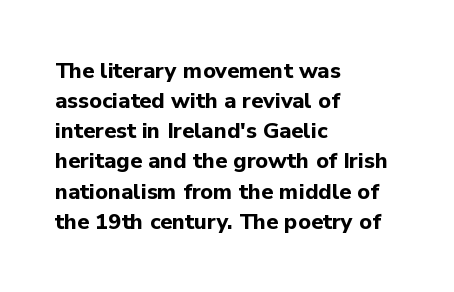
The image shows 22 px bold type, upright; set left-aligned, normal line spacing (1.37x), normal letter spacing, not underlined.
